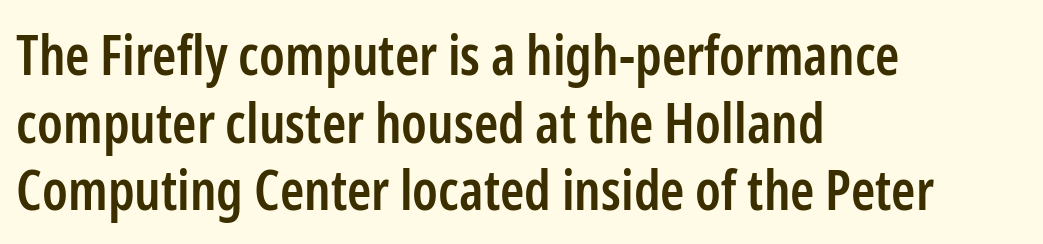
{"serif": "no", "italic": "no", "bold": "semi", "weight": "semibold", "width": "condensed", "stroke_contrast": "low", "x_height": "medium", "monospaced": "no", "underline": "no", "align": "left", "line_spacing_ratio": 1.23, "letter_spacing": "normal", "letter_spacing_em": 0.0, "glyph_px": 55}
